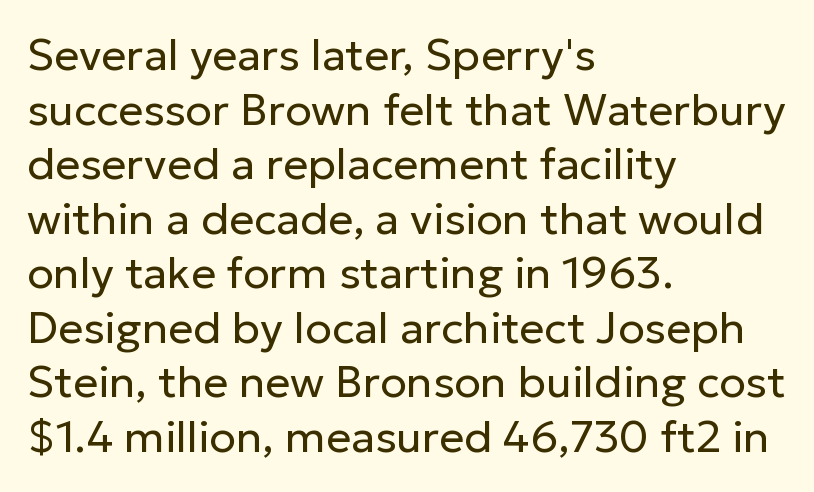
The image shows 44 px regular-weight sans-serif type, upright; set left-aligned, line spacing 1.24x, normal letter spacing, not underlined; low stroke contrast and a medium x-height.
